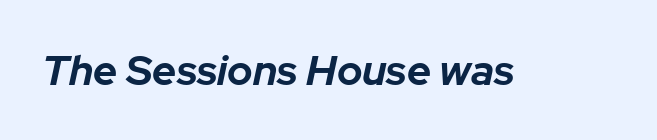
{"italic": "yes", "lean": "right", "slant_degrees": 12, "bold": "yes", "weight": "bold", "width": "normal", "stroke_contrast": "low", "x_height": "medium", "monospaced": "no", "underline": "no", "letter_spacing": "normal", "letter_spacing_em": 0.0, "glyph_px": 42}
